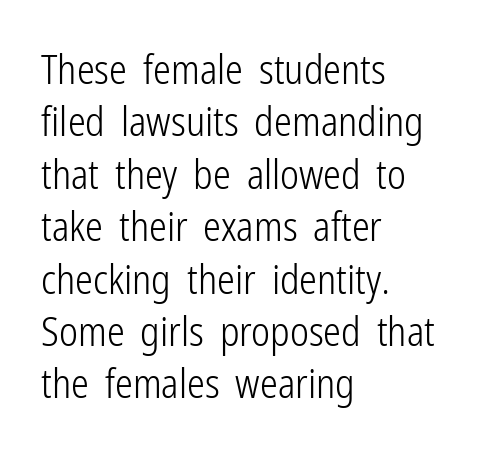
The image shows 40 px light, condensed sans-serif type, upright; set left-aligned, normal line spacing (1.31x), normal letter spacing, not underlined; low stroke contrast and a medium x-height.
